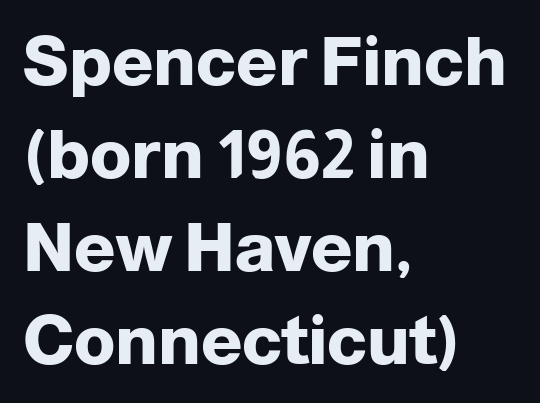
The image shows 68 px heavy sans-serif type, upright; set left-aligned, normal line spacing (1.37x), normal letter spacing, not underlined; low stroke contrast and a medium x-height.
